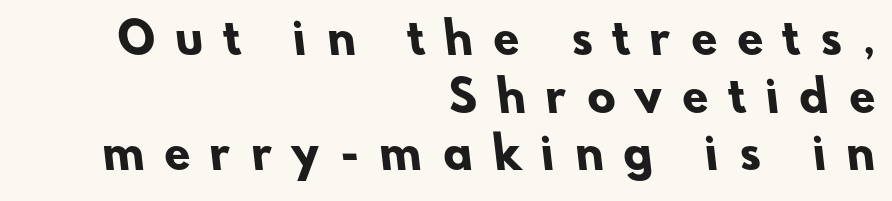
Q: Is the text bold? A: Yes.
Q: Is the typeface a serif or a sans-serif typeface? A: Sans-serif.
Q: Is the text underlined? A: No.
Q: How is the paragraph aligned? A: Right-aligned.
Q: Is the spacing between letters normal or unusually wide? A: Unusually wide.
Q: Is the spacing between lines tight, normal or loose? A: Normal.
Q: Width (condensed, normal, or wide)? A: Normal.
Q: Stroke contrast? A: Low.
Q: x-height? A: Small.
Q: Monospaced? A: No.
